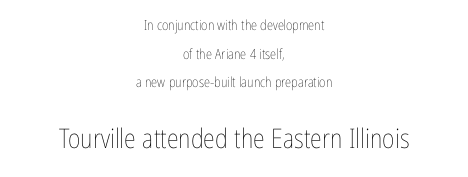
The image shows 27 px text type, upright; set centered, loose line spacing (2.04x), normal letter spacing, not underlined; the second (bottom) block is 1.93x larger.
